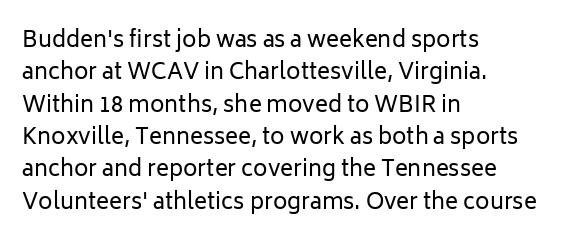
Does extra space separate the letters? No, they use regular spacing. Compared with a typical body face, this is equally light or lighter still. Casual observation: everything's shoved over to the left. This sample keeps an unexceptional amount of space between lines.
